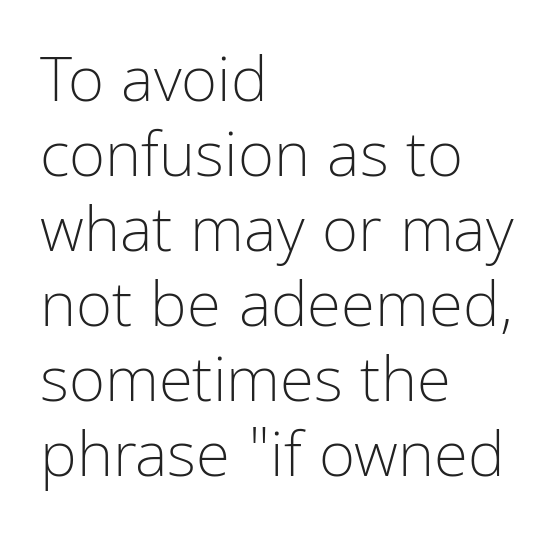
{"serif": "no", "italic": "no", "bold": "no", "weight": "light", "width": "condensed", "stroke_contrast": "low", "x_height": "medium", "monospaced": "no", "underline": "no", "align": "left", "line_spacing_ratio": 1.21, "letter_spacing": "normal", "letter_spacing_em": 0.0, "glyph_px": 62}
